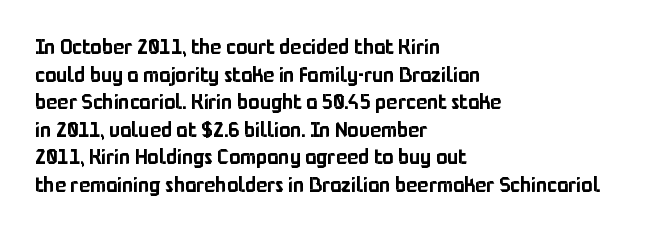
Q: Is the text italic (slanted)? A: No, it is upright.
Q: Is the text underlined? A: No.
Q: How is the paragraph aligned? A: Left-aligned.
Q: Is the spacing between letters normal or unusually wide? A: Normal.
Q: Is the spacing between lines tight, normal or loose? A: Normal.
